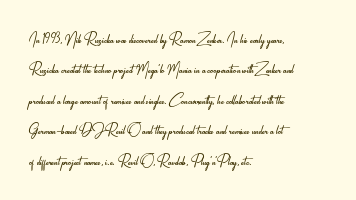
{"bold": "no", "underline": "no", "align": "left", "line_spacing": "normal", "line_spacing_ratio": 1.52, "letter_spacing": "normal", "letter_spacing_em": 0.0, "glyph_px": 20}
